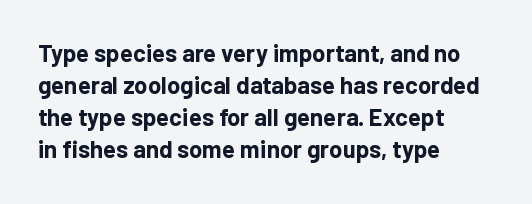
Heavy-handed strokes throughout: this text is bold. Ordinary non-slanted type is in use. The text block is weighted toward the left margin, trailing off unevenly rightward. Students, observe: this is what conventionally led text looks like. Students, note that the glyphs here touch the page at normal intervals. The words here are not underlined.
